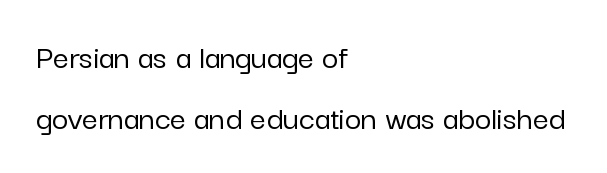
The image shows 35 px sans-serif type, upright; set left-aligned, line spacing 1.73x, normal letter spacing, not underlined; low stroke contrast and a medium x-height.
